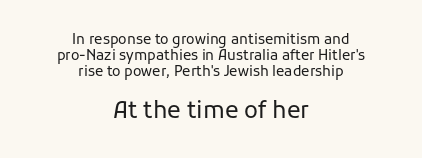
The image shows 23 px text type, upright; set centered, line spacing 1.16x, normal letter spacing, not underlined; the second (bottom) block is 1.64x larger.
